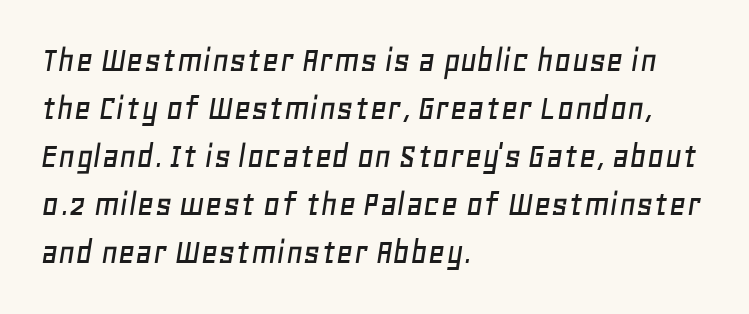
{"italic": "yes", "lean": "right", "slant_degrees": 11, "width": "normal", "stroke_contrast": "low", "x_height": "large", "monospaced": "no", "underline": "no", "align": "left", "line_spacing": "normal", "line_spacing_ratio": 1.3, "letter_spacing": "normal", "letter_spacing_em": 0.0, "glyph_px": 37}
